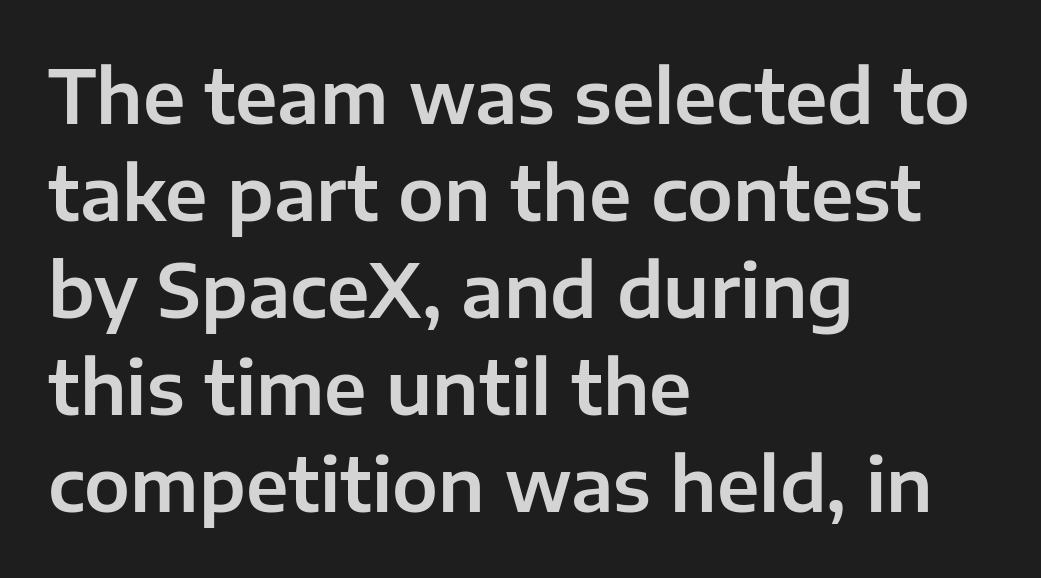
{"serif": "no", "italic": "no", "width": "normal", "stroke_contrast": "low", "x_height": "medium", "monospaced": "no", "underline": "no", "align": "left", "line_spacing": "normal", "line_spacing_ratio": 1.33, "letter_spacing": "normal", "letter_spacing_em": 0.0, "glyph_px": 73}
